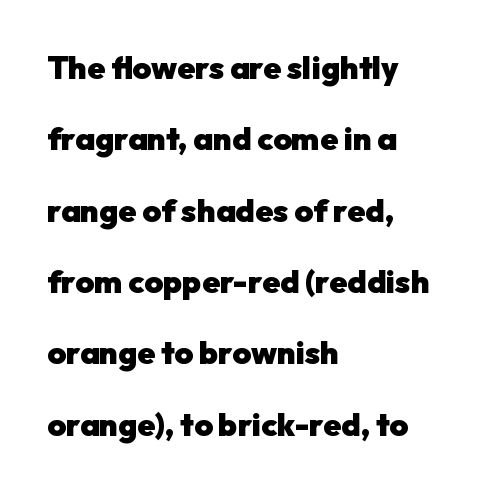
{"serif": "no", "italic": "no", "bold": "yes", "weight": "heavy", "width": "normal", "stroke_contrast": "low", "x_height": "medium", "monospaced": "no", "underline": "no", "align": "left", "line_spacing": "loose", "line_spacing_ratio": 2.23, "letter_spacing": "normal", "letter_spacing_em": 0.0, "glyph_px": 32}
